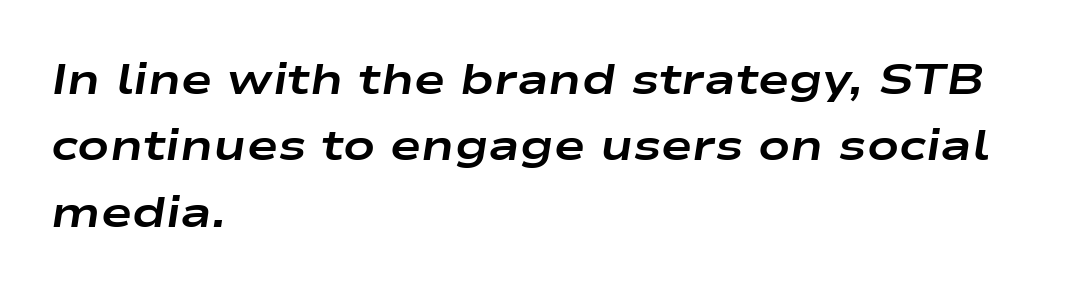
The image shows 42 px bold, wide type, italic (leaning right); set left-aligned, normal line spacing (1.58x), normal letter spacing, not underlined; low stroke contrast and a medium x-height.
